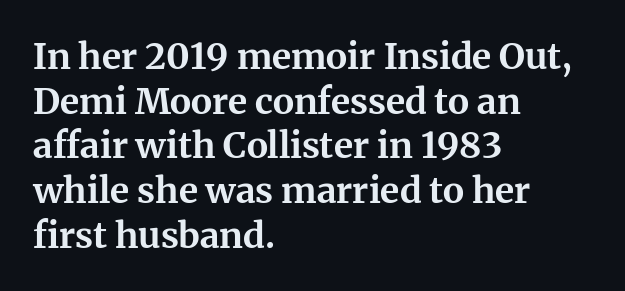
{"serif": "yes", "italic": "no", "bold": "yes", "weight": "bold", "width": "normal", "stroke_contrast": "medium", "x_height": "medium", "monospaced": "no", "underline": "no", "align": "left", "line_spacing_ratio": 1.24, "letter_spacing": "normal", "letter_spacing_em": 0.0, "glyph_px": 36}
